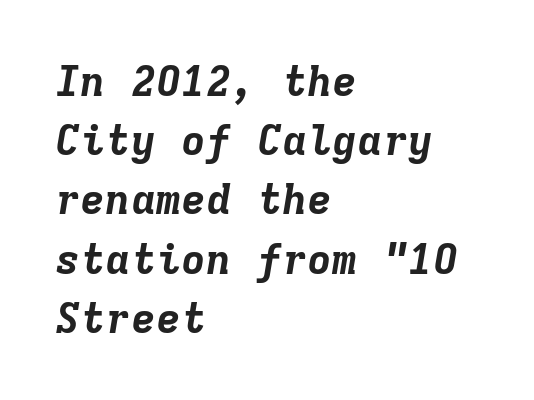
{"italic": "yes", "lean": "right", "slant_degrees": 9, "bold": "yes", "weight": "bold", "width": "normal", "stroke_contrast": "low", "x_height": "medium", "monospaced": "yes", "underline": "no", "align": "left", "line_spacing": "normal", "line_spacing_ratio": 1.41, "letter_spacing": "normal", "letter_spacing_em": 0.0, "glyph_px": 42}
